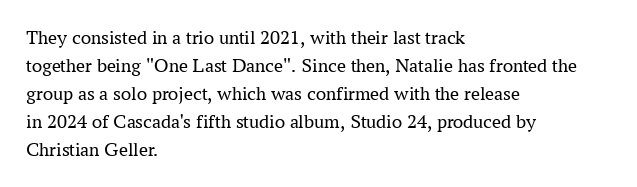
Q: Is the text bold? A: No.
Q: Is the text italic (slanted)? A: No, it is upright.
Q: Is the text underlined? A: No.
Q: How is the paragraph aligned? A: Left-aligned.
Q: Is the spacing between letters normal or unusually wide? A: Normal.
Q: Is the spacing between lines tight, normal or loose? A: Normal.
